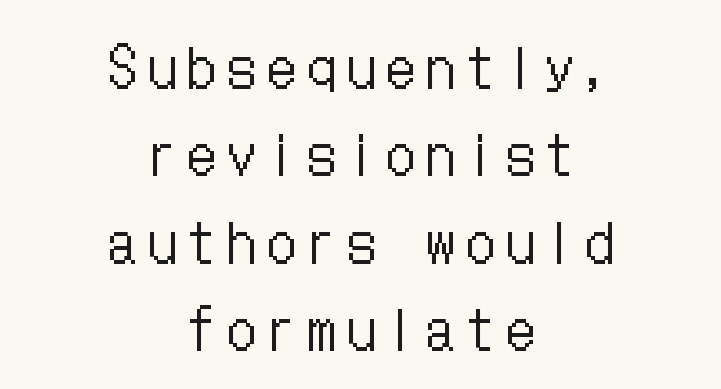
The image shows 56 px regular-weight, condensed type, upright; set centered, normal line spacing (1.56x), unusually wide letter spacing (+0.21 em), not underlined; low stroke contrast and a medium x-height.
